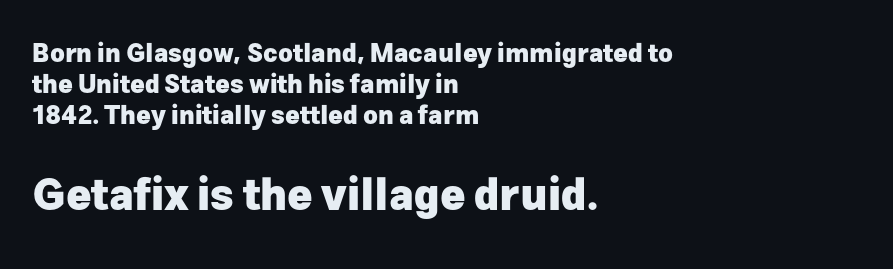
Q: Is the text bold? A: Yes.
Q: Is the text italic (slanted)? A: No, it is upright.
Q: Is the typeface a serif or a sans-serif typeface? A: Sans-serif.
Q: Is the text underlined? A: No.
Q: How is the paragraph aligned? A: Left-aligned.
Q: Is the spacing between letters normal or unusually wide? A: Normal.
Q: Which block of text is set in a larger size, the first (top) or the second (bottom)? A: The second (bottom) one.
Q: Width (condensed, normal, or wide)? A: Normal.
Q: Stroke contrast? A: Low.
Q: x-height? A: Medium.
Q: Monospaced? A: No.
